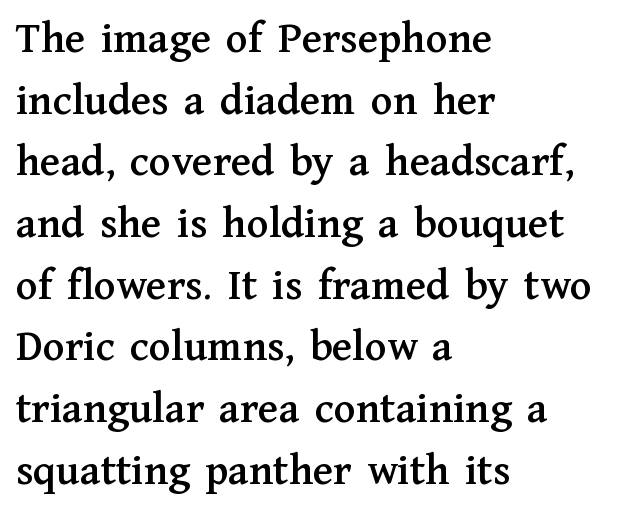
The compositor pushed each line to the left boundary. A typesetter would call this leading conventional body-copy spacing. Decoration check: the copy has no underline. The font family rendered here belongs to the serif group. Do the characters align in a grid? No, the font is proportional. Unlike italic type, these characters show no tilt at all.
